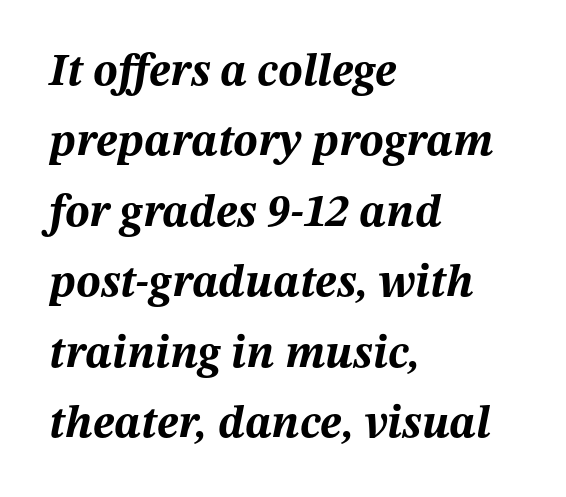
The image shows 46 px bold type, italic (leaning right); set left-aligned, normal line spacing (1.53x), normal letter spacing, not underlined; medium stroke contrast and a medium x-height.
